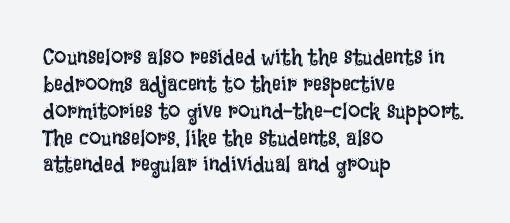
{"italic": "no", "bold": "no", "underline": "no", "align": "left", "line_spacing_ratio": 1.22, "letter_spacing": "normal", "letter_spacing_em": 0.0, "glyph_px": 22}
